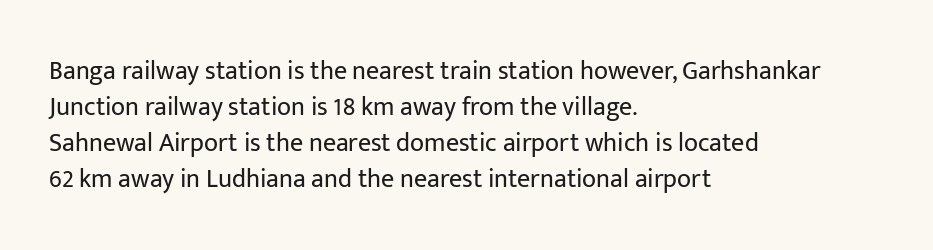
The characters are drawn with everyday or finer stroke widths. Line beginnings align vertically; line endings do not. Rule under the text: the space is simply empty. Words appear dense and cohesive because spacing is normal. Whoever set this chose a conventional vertical rhythm. Rendered with straight, roman letterforms.
